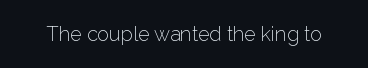
{"italic": "no", "bold": "no", "underline": "no", "letter_spacing": "normal", "letter_spacing_em": 0.0, "glyph_px": 20}
